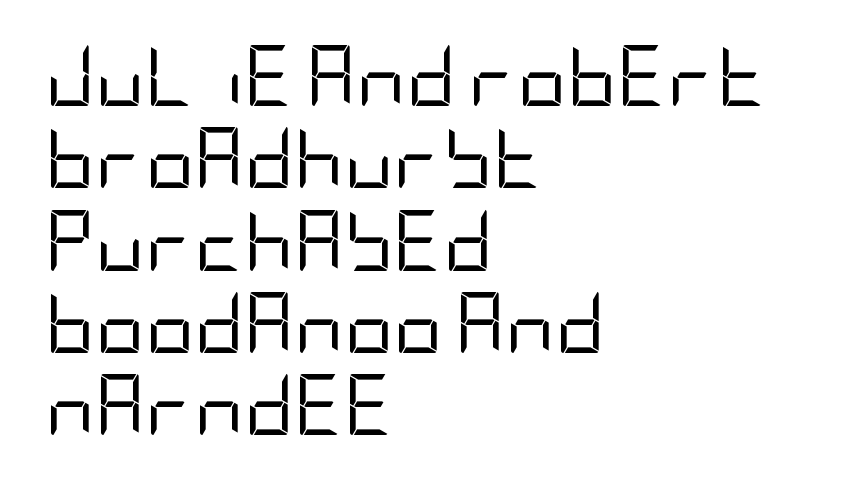
The image shows 61 px regular-weight, condensed sans-serif type, upright; set left-aligned, normal line spacing (1.35x), normal letter spacing, not underlined; low stroke contrast and a large x-height.
